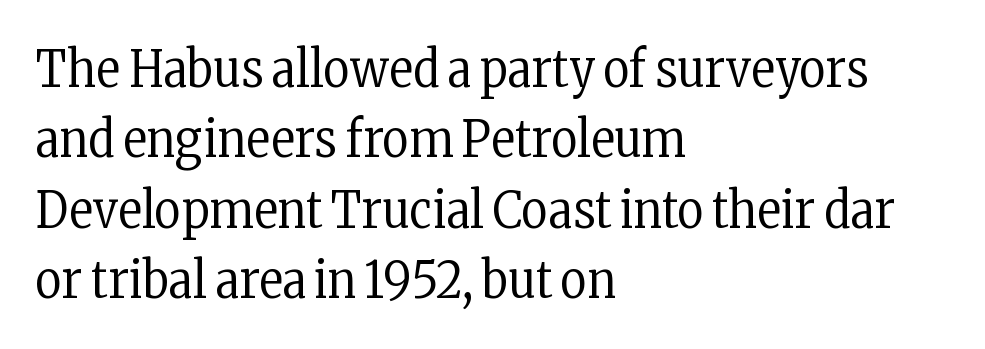
Honestly, the letter spacing is just normal — you wouldn't notice it. The baseline area is clear. The rows are spaced the way most documents space them. These lines are set flush left with a ragged right edge. Weight: regular or lighter.
